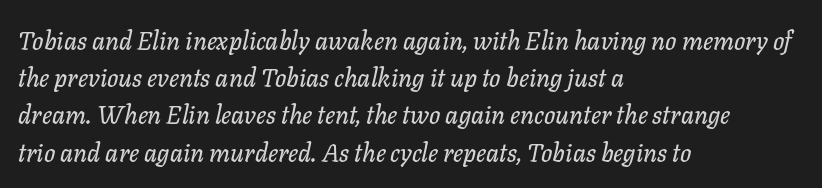
{"italic": "yes", "lean": "right", "slant_degrees": 11, "underline": "no", "align": "left", "line_spacing": "normal", "line_spacing_ratio": 1.49, "letter_spacing": "normal", "letter_spacing_em": 0.0, "glyph_px": 25}
